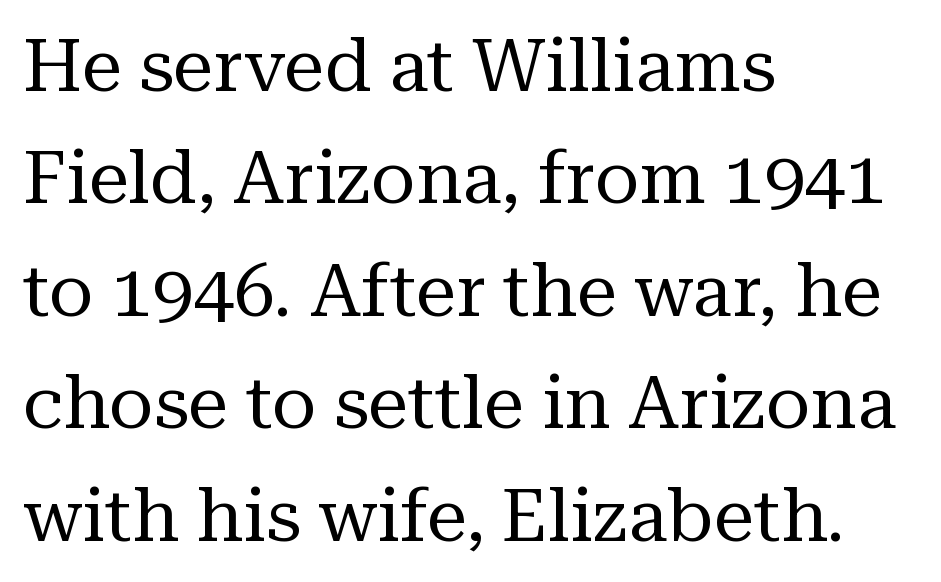
Think standard paragraph weight, or any step lighter than that. The horizontal fit of the characters is conventional and even. A typesetter would label this face a serif. Character widths vary here, with narrow letters taking less room than wide ones.
